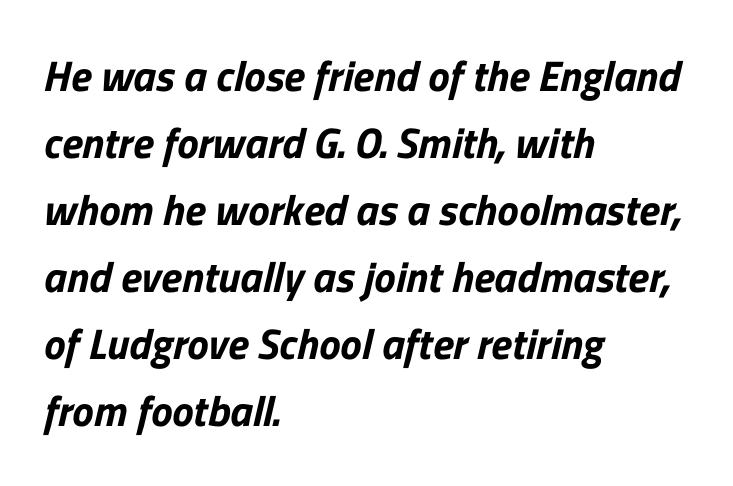
Q: Is the typeface a serif or a sans-serif typeface? A: Sans-serif.
Q: Is the text underlined? A: No.
Q: How is the paragraph aligned? A: Left-aligned.
Q: Is the spacing between letters normal or unusually wide? A: Normal.
Q: Is the spacing between lines tight, normal or loose? A: Normal.
Q: Width (condensed, normal, or wide)? A: Normal.
Q: Stroke contrast? A: Low.
Q: x-height? A: Medium.
Q: Monospaced? A: No.
